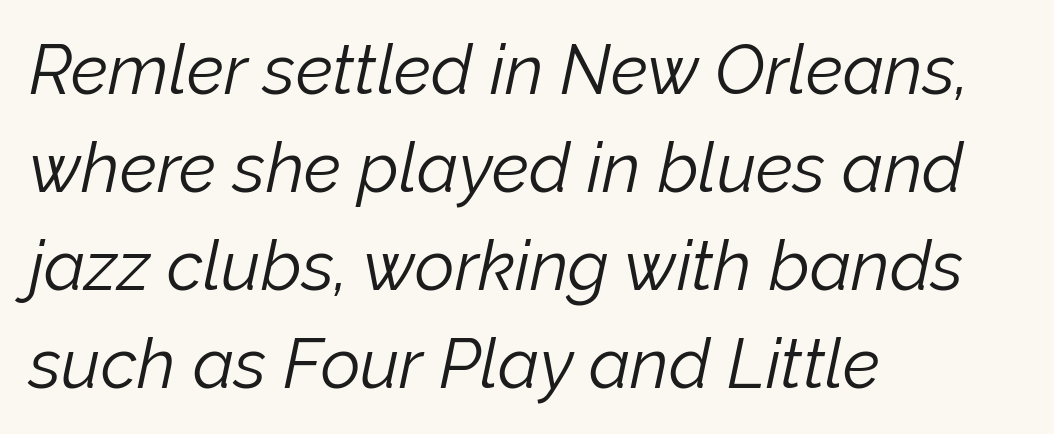
{"italic": "yes", "lean": "right", "slant_degrees": 12, "bold": "no", "weight": "light", "width": "normal", "stroke_contrast": "low", "x_height": "medium", "monospaced": "no", "underline": "no", "align": "left", "line_spacing": "normal", "line_spacing_ratio": 1.42, "letter_spacing": "normal", "letter_spacing_em": 0.0, "glyph_px": 69}
